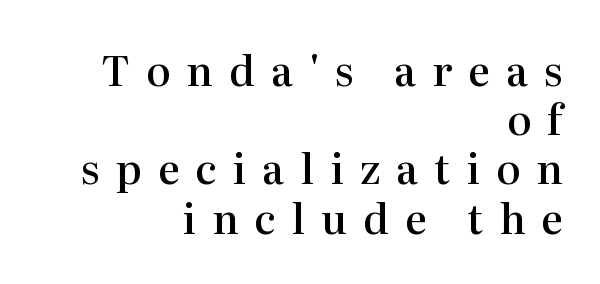
Honestly, there is no underline to notice here at all. Note the varied advance widths — an 'i' is clearly narrower than an 'm'. The lines are quadded right. In terms of weight, the rendering is demibold, just under bold. Compared with typical body copy, the letter spacing here is much looser. Little horizontal feet cap the strokes, marking this as serif type.
